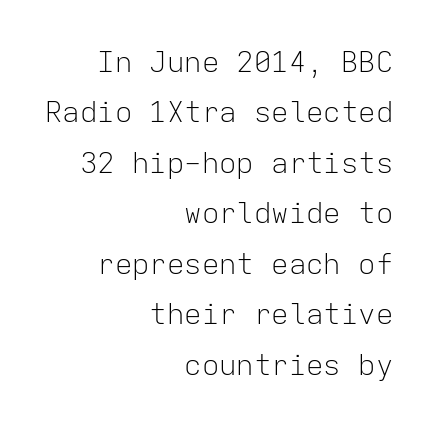
Q: Is the text bold? A: No.
Q: Is the text italic (slanted)? A: No, it is upright.
Q: Is the typeface a serif or a sans-serif typeface? A: Sans-serif.
Q: Is the text underlined? A: No.
Q: How is the paragraph aligned? A: Right-aligned.
Q: Is the spacing between letters normal or unusually wide? A: Normal.
Q: Width (condensed, normal, or wide)? A: Normal.
Q: Stroke contrast? A: Low.
Q: x-height? A: Medium.
Q: Monospaced? A: Yes.
